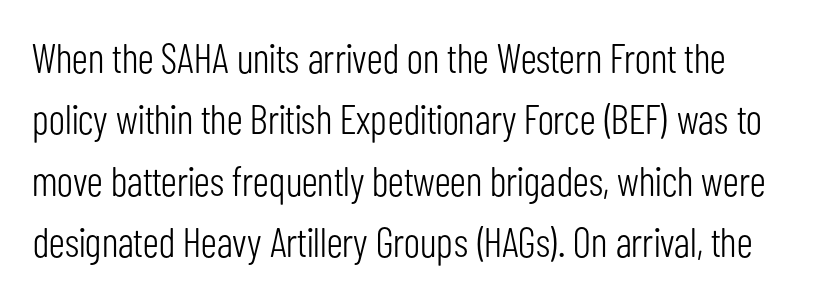
{"serif": "no", "italic": "no", "bold": "no", "weight": "light", "width": "condensed", "stroke_contrast": "low", "x_height": "medium", "monospaced": "no", "underline": "no", "line_spacing": "normal", "line_spacing_ratio": 1.5, "letter_spacing": "normal", "letter_spacing_em": 0.0, "glyph_px": 41}
